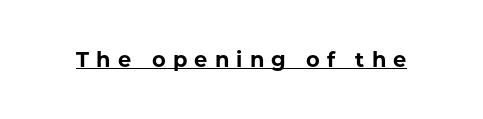
{"italic": "no", "bold": "yes", "underline": "yes", "letter_spacing": "wide", "letter_spacing_em": 0.34, "glyph_px": 21}
